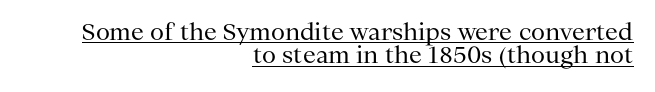
Right-aligned paragraph, ragged on the left. Underline: present. The passage shown stacks its lines with hardly any gap. The strokes carry an ordinary text weight at most.
